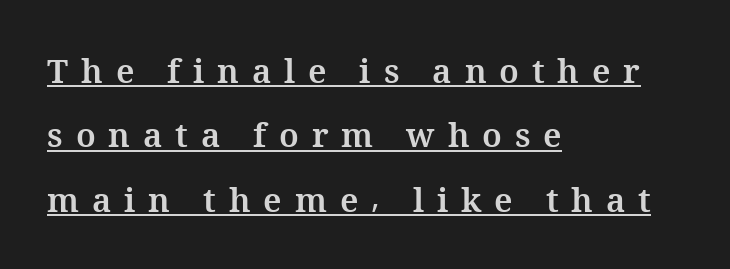
The image shows 33 px bold type, upright; set left-aligned, loose line spacing (1.95x), unusually wide letter spacing (+0.39 em), underlined; medium stroke contrast and a medium x-height.
